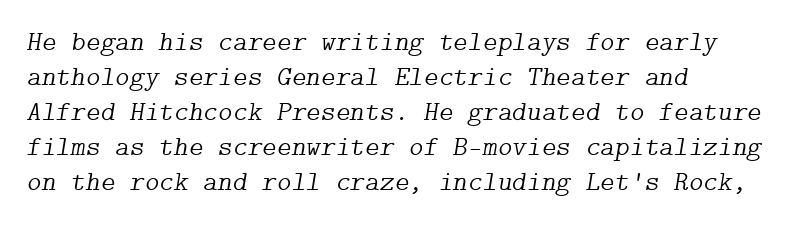
The image shows 28 px light serif type, italic (leaning right); set left-aligned, normal line spacing (1.25x), normal letter spacing, not underlined; low stroke contrast and a medium x-height.
